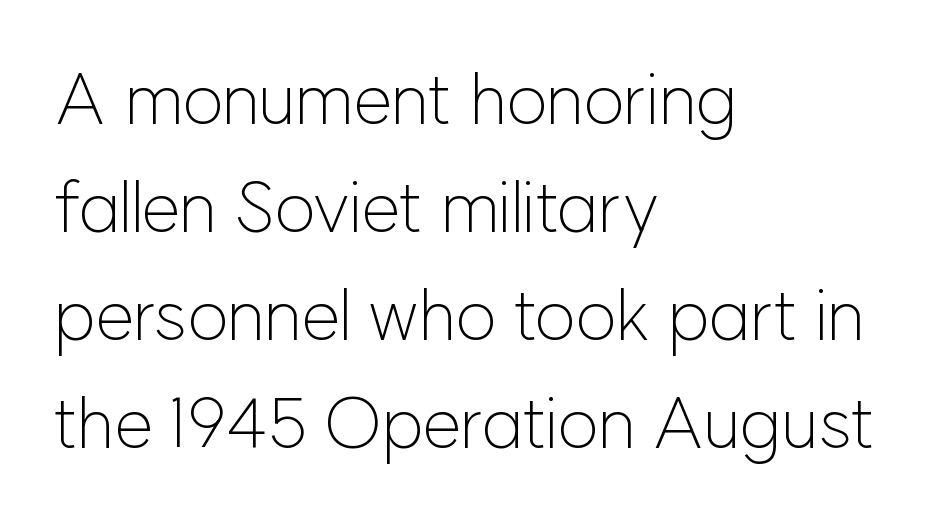
Q: Is the text bold? A: No.
Q: Is the text italic (slanted)? A: No, it is upright.
Q: Is the typeface a serif or a sans-serif typeface? A: Sans-serif.
Q: Is the text underlined? A: No.
Q: How is the paragraph aligned? A: Left-aligned.
Q: Is the spacing between letters normal or unusually wide? A: Normal.
Q: Is the spacing between lines tight, normal or loose? A: Normal.
Q: Width (condensed, normal, or wide)? A: Normal.
Q: Stroke contrast? A: Low.
Q: x-height? A: Medium.
Q: Monospaced? A: No.
